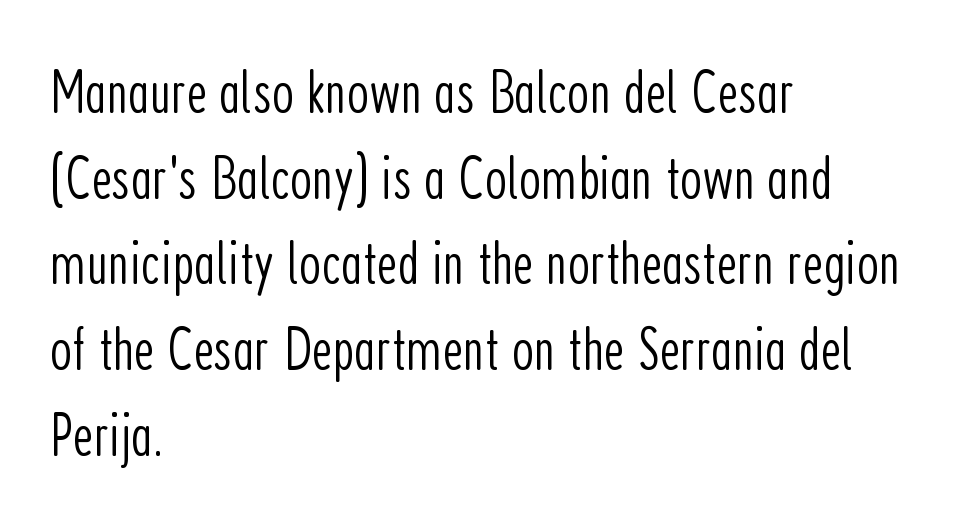
Q: Is the text bold? A: No.
Q: Is the text italic (slanted)? A: No, it is upright.
Q: Is the typeface a serif or a sans-serif typeface? A: Sans-serif.
Q: Is the text underlined? A: No.
Q: How is the paragraph aligned? A: Left-aligned.
Q: Is the spacing between letters normal or unusually wide? A: Normal.
Q: Is the spacing between lines tight, normal or loose? A: Normal.
Q: Width (condensed, normal, or wide)? A: Condensed.
Q: Stroke contrast? A: Low.
Q: x-height? A: Medium.
Q: Monospaced? A: No.
